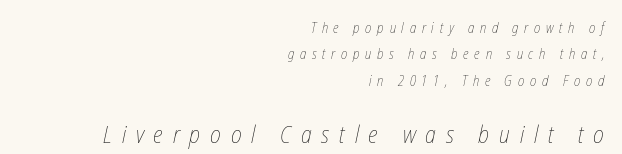
Counters stay open thanks to moderate or lighter strokes. Is the lower block the larger one? Yes — the lower block carries the bigger type. Compared with typical body copy, the letter spacing here is much looser. The rag falls on the left side of this text block. The space beneath each line is pristine and unruled.
